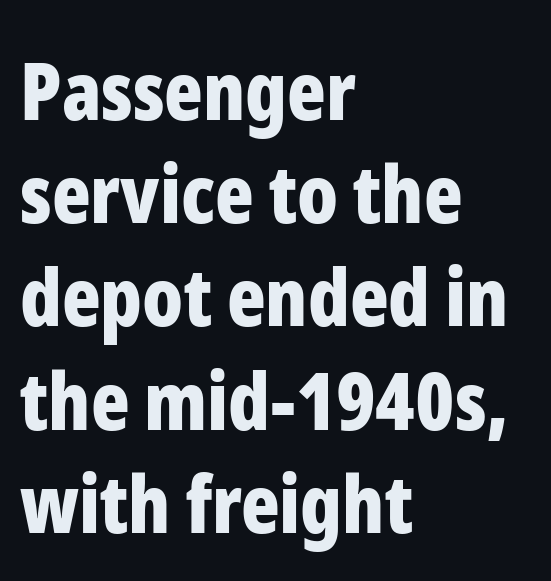
The image shows 80 px bold, condensed sans-serif type, upright; set left-aligned, normal line spacing (1.29x), normal letter spacing, not underlined; low stroke contrast and a medium x-height.
